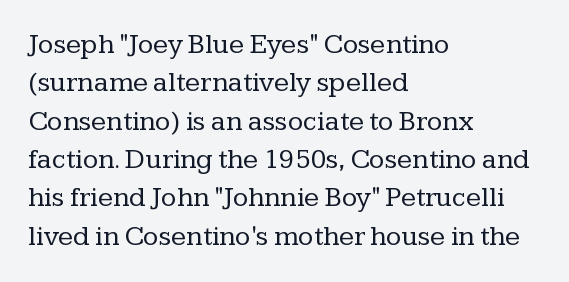
Think standard paragraph weight, or any step lighter than that. Serifs: yes, visible at the terminals of the letterforms. Do the characters align in a grid? No, the font is proportional. Casual observation: everything's shoved over to the left. The type is set solid horizontally, with unmodified tracking.
